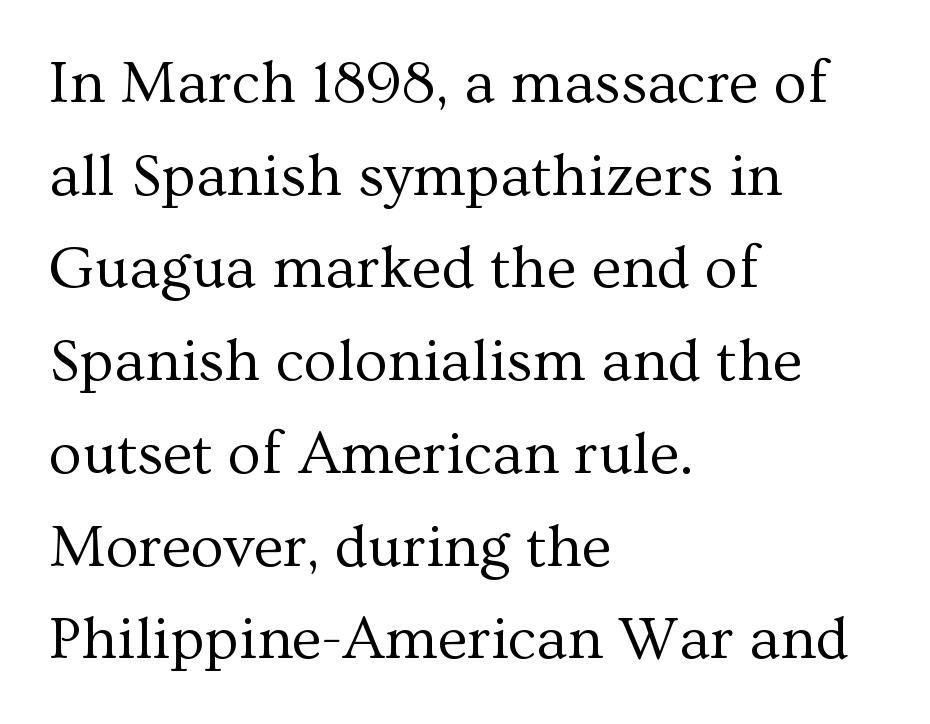
Q: Is the text bold? A: No.
Q: Is the text italic (slanted)? A: No, it is upright.
Q: Is the typeface a serif or a sans-serif typeface? A: Serif.
Q: Is the text underlined? A: No.
Q: How is the paragraph aligned? A: Left-aligned.
Q: Is the spacing between letters normal or unusually wide? A: Normal.
Q: Is the spacing between lines tight, normal or loose? A: Normal.
Q: Width (condensed, normal, or wide)? A: Normal.
Q: Stroke contrast? A: Medium.
Q: x-height? A: Medium.
Q: Monospaced? A: No.
